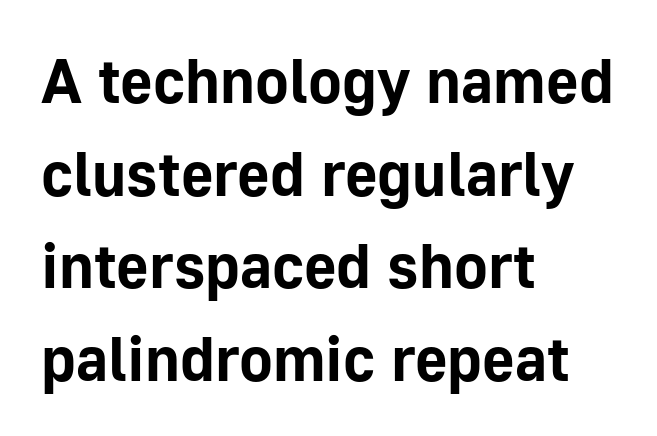
Does the leading feel generous? No, just average. The lettering stays uniformly vertical, giving the passage a roman look. Spacing verdict: proportional, widths tailored to each character. The typeface chosen for these lines omits serifs. The typesetter chose a ragged-right arrangement here. Compared with typical body copy, the letter spacing here is the same.
